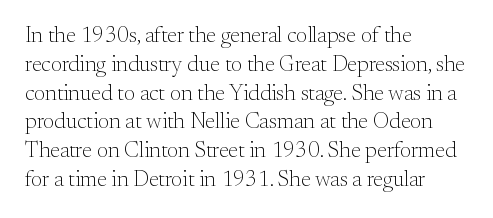
Q: Is the text bold? A: No.
Q: Is the text italic (slanted)? A: No, it is upright.
Q: Is the text underlined? A: No.
Q: How is the paragraph aligned? A: Left-aligned.
Q: Is the spacing between letters normal or unusually wide? A: Normal.
Q: Is the spacing between lines tight, normal or loose? A: Normal.
